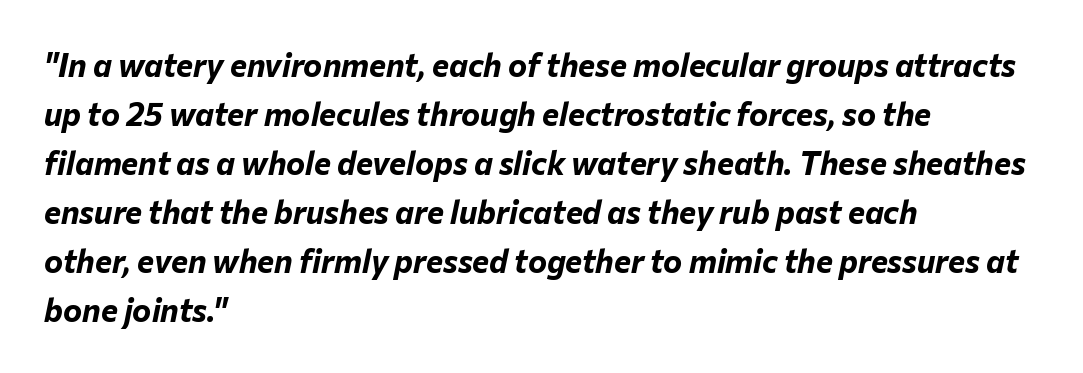
{"italic": "yes", "lean": "right", "slant_degrees": 12, "bold": "yes", "weight": "bold", "width": "normal", "stroke_contrast": "low", "x_height": "medium", "monospaced": "no", "underline": "no", "align": "left", "line_spacing": "normal", "line_spacing_ratio": 1.53, "letter_spacing": "normal", "letter_spacing_em": 0.0, "glyph_px": 32}
